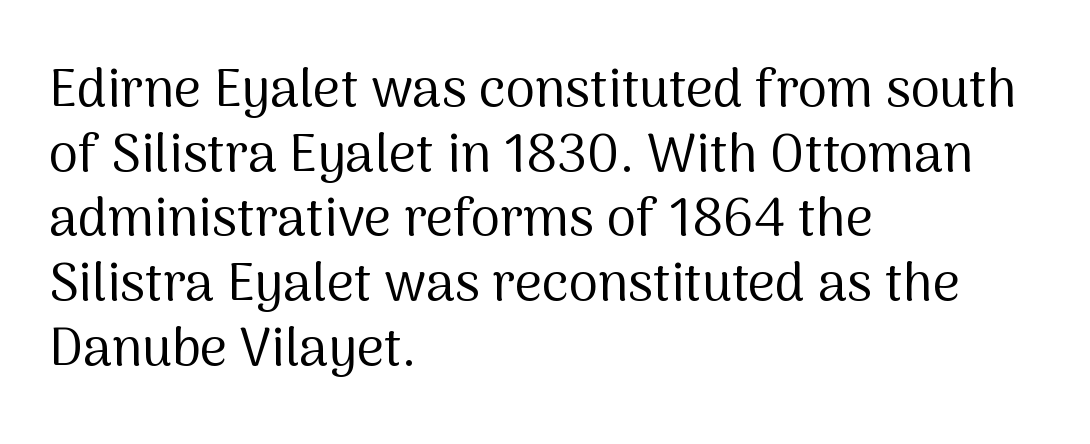
Visually the block forms a straight wall on the left and a jagged coastline on the right. Is this a heavy cut? Hardly; it is regular or lighter. Are there feet on the stems? There aren't — it's a sans. How are the letters spaced? Ordinarily, with no added tracking. Do the characters align in a grid? No, the font is proportional.
